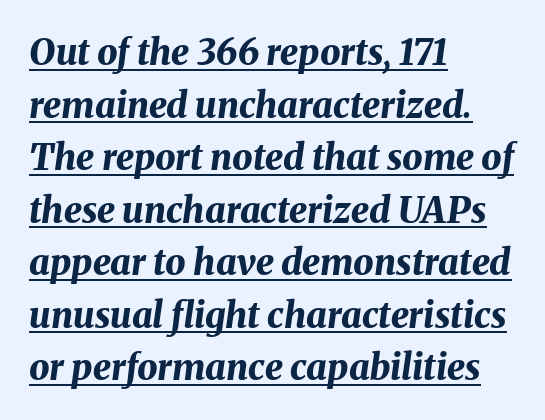
Q: Is the text bold? A: Yes.
Q: Is the text italic (slanted)? A: Yes, it leans right by about 8 degrees.
Q: Is the text underlined? A: Yes.
Q: How is the paragraph aligned? A: Left-aligned.
Q: Is the spacing between letters normal or unusually wide? A: Normal.
Q: Is the spacing between lines tight, normal or loose? A: Normal.
Q: Width (condensed, normal, or wide)? A: Normal.
Q: Stroke contrast? A: Medium.
Q: x-height? A: Medium.
Q: Monospaced? A: No.
